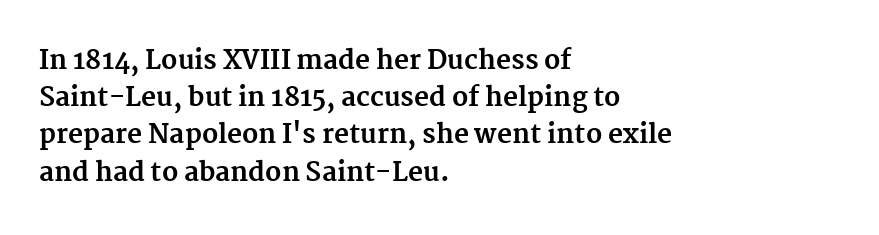
Q: Is the text bold? A: Yes.
Q: Is the text italic (slanted)? A: No, it is upright.
Q: Is the text underlined? A: No.
Q: How is the paragraph aligned? A: Left-aligned.
Q: Is the spacing between letters normal or unusually wide? A: Normal.
Q: Is the spacing between lines tight, normal or loose? A: Normal.
